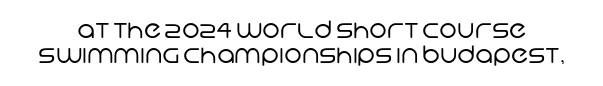
The image shows 24 px text type; set tight line spacing (1.03x), normal letter spacing, not underlined.
